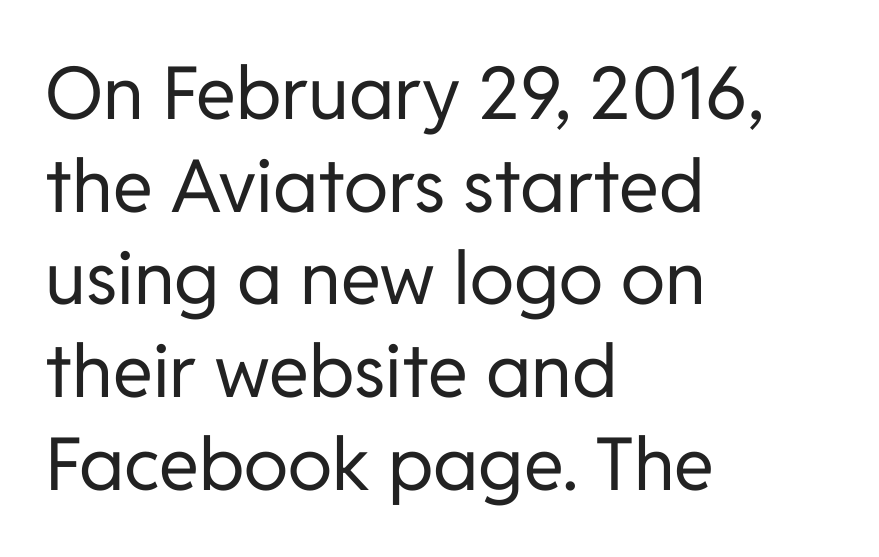
The image shows 73 px regular-weight sans-serif type, upright; set left-aligned, normal line spacing (1.27x), normal letter spacing, not underlined; low stroke contrast and a medium x-height.
